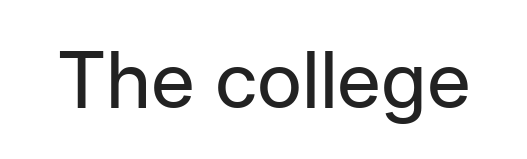
Q: Is the text bold? A: No.
Q: Is the text italic (slanted)? A: No, it is upright.
Q: Is the typeface a serif or a sans-serif typeface? A: Sans-serif.
Q: Is the text underlined? A: No.
Q: Is the spacing between letters normal or unusually wide? A: Normal.
Q: Width (condensed, normal, or wide)? A: Normal.
Q: Stroke contrast? A: Low.
Q: x-height? A: Medium.
Q: Monospaced? A: No.
